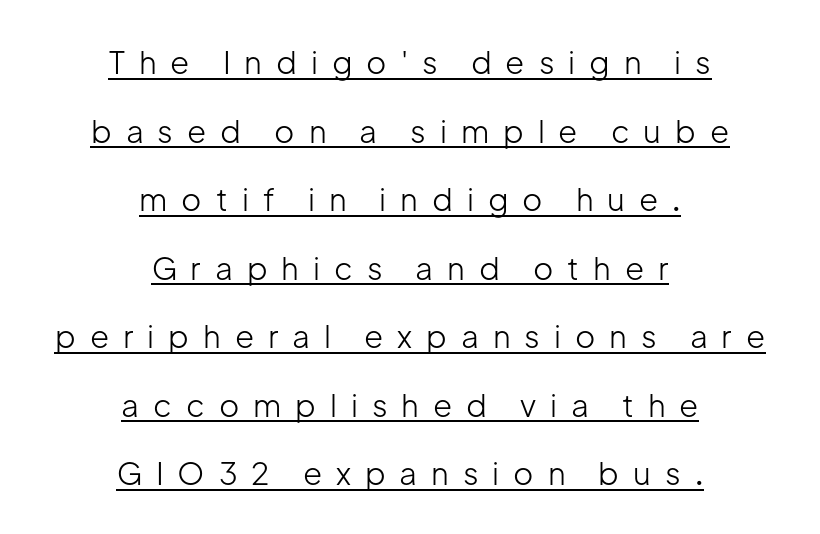
Is this a fixed-width face? No — the glyphs have proportional, varying widths. Stroke mass is kept to a normal reading level or below. Alignment: centered. Vertical spacing — loose.
